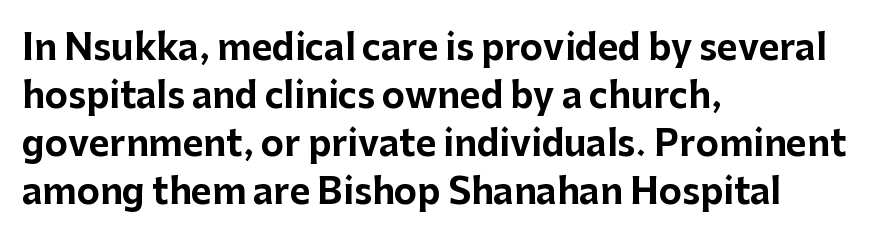
{"serif": "no", "italic": "no", "bold": "yes", "weight": "bold", "width": "normal", "stroke_contrast": "low", "x_height": "medium", "monospaced": "no", "underline": "no", "align": "left", "line_spacing": "normal", "line_spacing_ratio": 1.37, "letter_spacing": "normal", "letter_spacing_em": 0.0, "glyph_px": 35}
